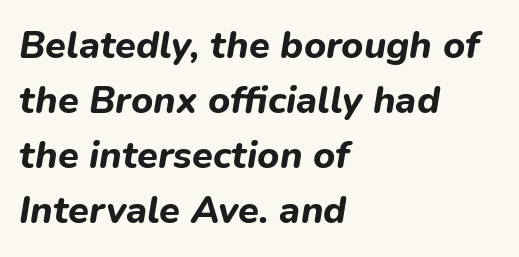
Honestly, the row spacing looks completely unremarkable. Notice how the passage keeps a crisp vertical edge on the left only. The strokes are fattened all the way to bold. The space beneath each line is pristine and unruled. The face used here is proportionally spaced, like ordinary book or web type.
